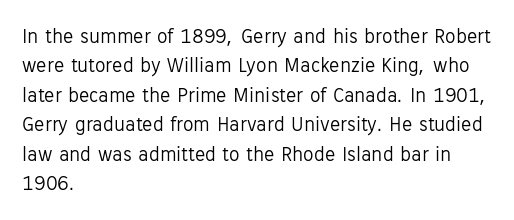
A clean baseline with only descenders dipping below it. If you drew a line through each stem, it would be perfectly vertical. Honestly, the row spacing looks completely unremarkable. Is this a heavy cut? Hardly; it is regular or lighter.
